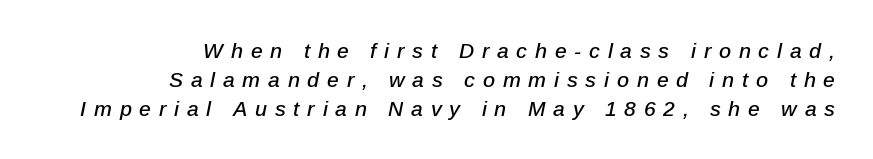
The image shows 21 px text type, italic (leaning right); set right-aligned, normal line spacing (1.37x), unusually wide letter spacing (+0.37 em), not underlined.
